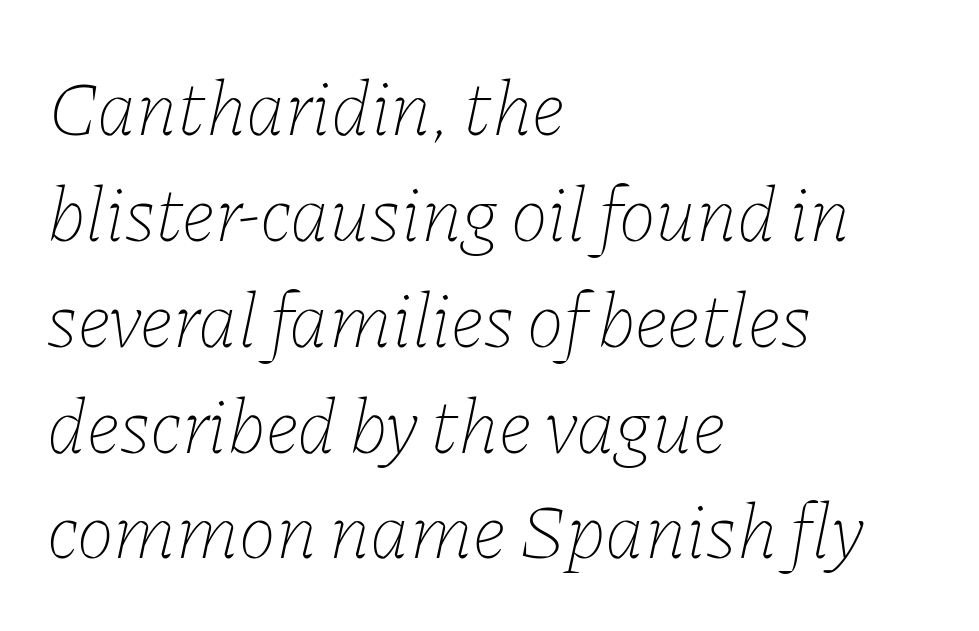
Q: Is the text bold? A: No.
Q: Is the text italic (slanted)? A: Yes, it leans right by about 11 degrees.
Q: Is the text underlined? A: No.
Q: How is the paragraph aligned? A: Left-aligned.
Q: Is the spacing between letters normal or unusually wide? A: Normal.
Q: Is the spacing between lines tight, normal or loose? A: Normal.
Q: Width (condensed, normal, or wide)? A: Normal.
Q: Stroke contrast? A: Low.
Q: x-height? A: Medium.
Q: Monospaced? A: No.
